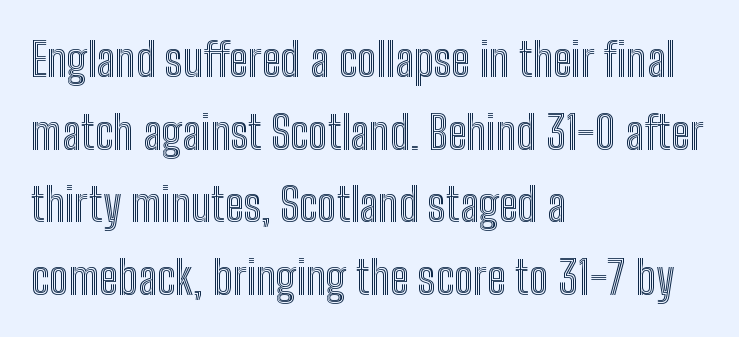
{"italic": "no", "width": "condensed", "x_height": "medium", "monospaced": "no", "underline": "no", "align": "left", "line_spacing": "normal", "line_spacing_ratio": 1.58, "letter_spacing": "normal", "letter_spacing_em": 0.0, "glyph_px": 46}
